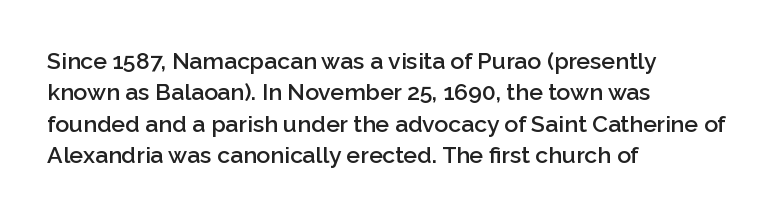
{"italic": "no", "bold": "semi", "underline": "no", "align": "left", "line_spacing": "normal", "line_spacing_ratio": 1.36, "letter_spacing": "normal", "letter_spacing_em": 0.0, "glyph_px": 23}
